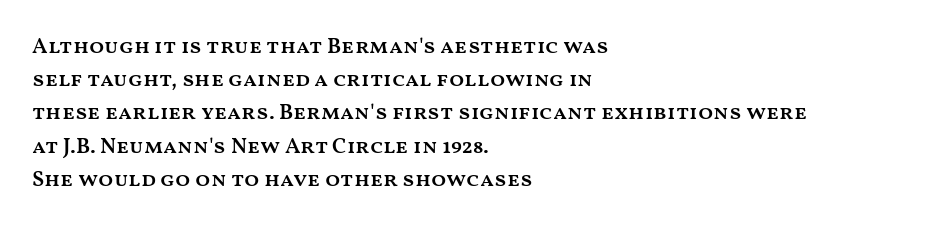
Q: Is the text bold? A: Semi-bold.
Q: Is the text italic (slanted)? A: No, it is upright.
Q: Is the text underlined? A: No.
Q: How is the paragraph aligned? A: Left-aligned.
Q: Is the spacing between letters normal or unusually wide? A: Normal.
Q: Is the spacing between lines tight, normal or loose? A: Normal.
